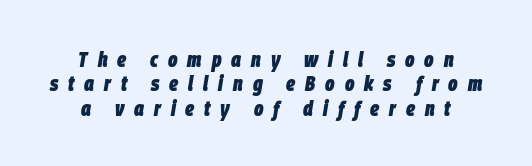
Q: Is the text bold? A: Yes.
Q: Is the text italic (slanted)? A: Yes, it leans right by about 9 degrees.
Q: Is the text underlined? A: No.
Q: How is the paragraph aligned? A: Centered.
Q: Is the spacing between letters normal or unusually wide? A: Unusually wide.
Q: Is the spacing between lines tight, normal or loose? A: Tight.
